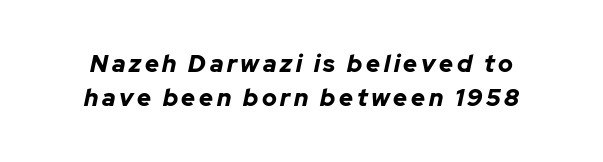
Q: Is the text bold? A: Yes.
Q: Is the text italic (slanted)? A: Yes, it leans right by about 12 degrees.
Q: Is the text underlined? A: No.
Q: Is the spacing between lines tight, normal or loose? A: Normal.
